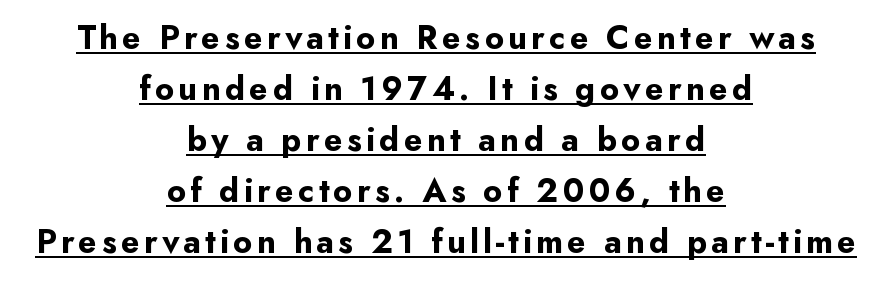
Every stem runs plumb, perpendicular to the baseline. This is heavy type, rendered in bold. The typesetter chose a symmetrical, centered arrangement here. Vertical spacing — default.
